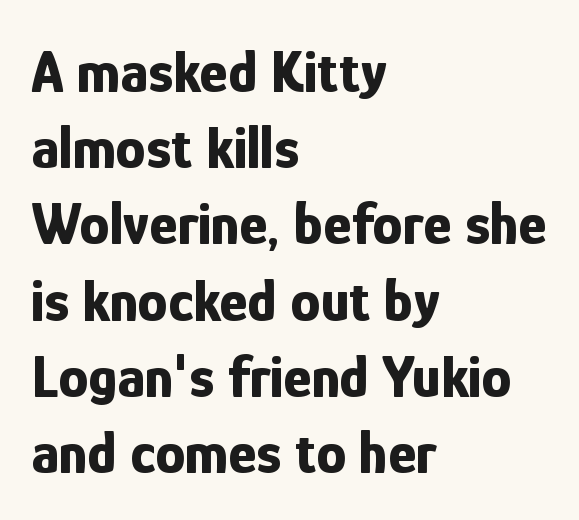
{"serif": "no", "italic": "no", "bold": "yes", "weight": "bold", "width": "condensed", "stroke_contrast": "low", "x_height": "medium", "monospaced": "no", "underline": "no", "align": "left", "line_spacing": "normal", "line_spacing_ratio": 1.27, "letter_spacing": "normal", "letter_spacing_em": 0.0, "glyph_px": 60}
